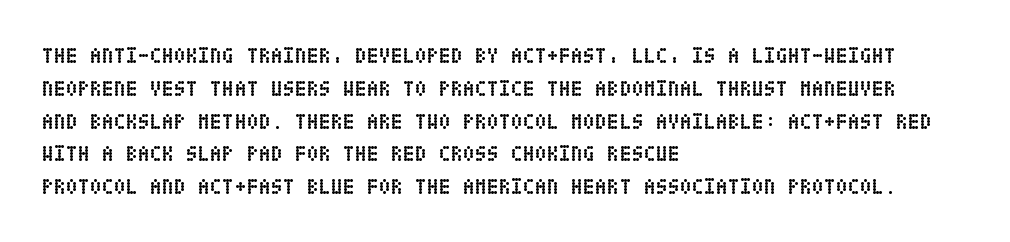
The image shows 22 px bold type, upright; set left-aligned, normal line spacing (1.49x), normal letter spacing, not underlined.
